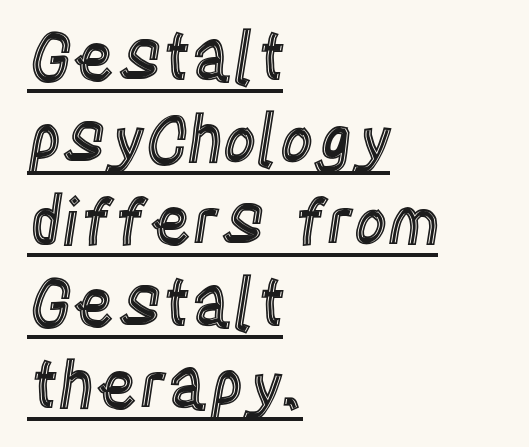
{"width": "condensed", "x_height": "large", "monospaced": "no", "underline": "yes", "align": "left", "line_spacing": "normal", "line_spacing_ratio": 1.26, "letter_spacing": "normal", "letter_spacing_em": 0.0, "glyph_px": 65}
